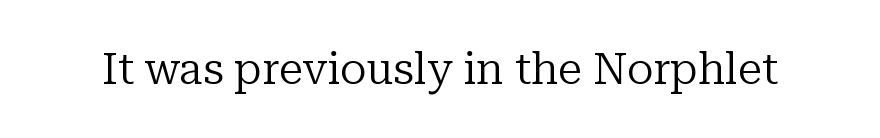
Q: Is the text bold? A: No.
Q: Is the text italic (slanted)? A: No, it is upright.
Q: Is the typeface a serif or a sans-serif typeface? A: Serif.
Q: Is the text underlined? A: No.
Q: Is the spacing between letters normal or unusually wide? A: Normal.
Q: Width (condensed, normal, or wide)? A: Normal.
Q: Stroke contrast? A: Low.
Q: x-height? A: Medium.
Q: Monospaced? A: No.
